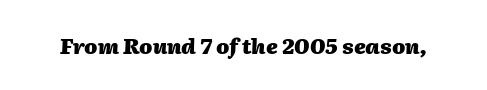
Q: Is the text bold? A: Yes.
Q: Is the text italic (slanted)? A: Yes, it leans right by about 2 degrees.
Q: Is the text underlined? A: No.
Q: Is the spacing between letters normal or unusually wide? A: Normal.
